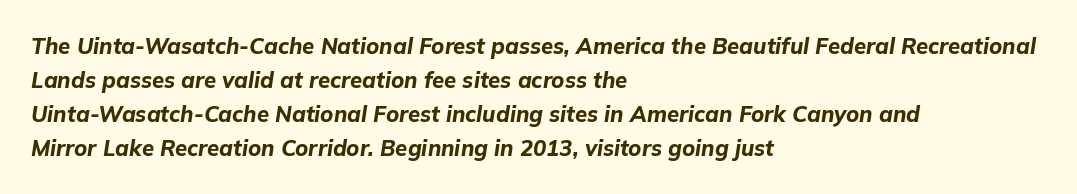
The image shows 22 px bold type, italic (leaning right); set left-aligned, normal line spacing (1.55x), normal letter spacing, not underlined.
